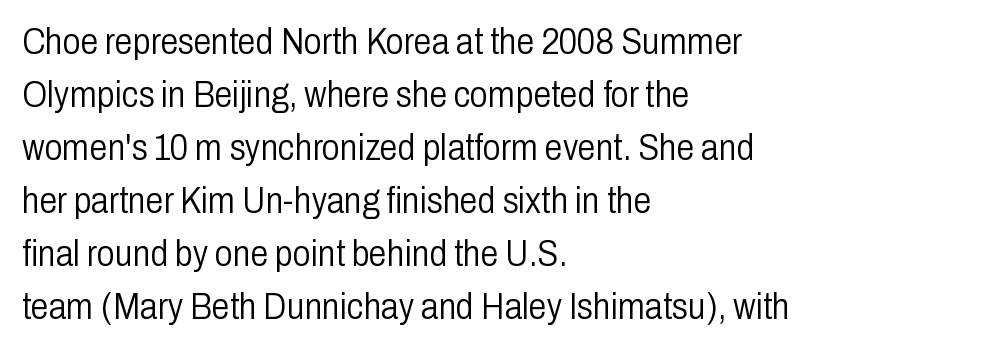
Q: Is the text bold? A: No.
Q: Is the text italic (slanted)? A: No, it is upright.
Q: Is the typeface a serif or a sans-serif typeface? A: Sans-serif.
Q: Is the text underlined? A: No.
Q: How is the paragraph aligned? A: Left-aligned.
Q: Is the spacing between letters normal or unusually wide? A: Normal.
Q: Is the spacing between lines tight, normal or loose? A: Normal.
Q: Width (condensed, normal, or wide)? A: Condensed.
Q: Stroke contrast? A: Low.
Q: x-height? A: Medium.
Q: Monospaced? A: No.
